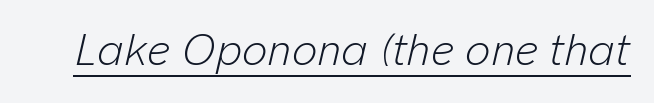
Compared with typical body copy, the letter spacing here is the same. The whole block is typeset with a tilt. The passage shown is typed in a proportional face where columns would drift. What decoration does the sample have? An underline.
